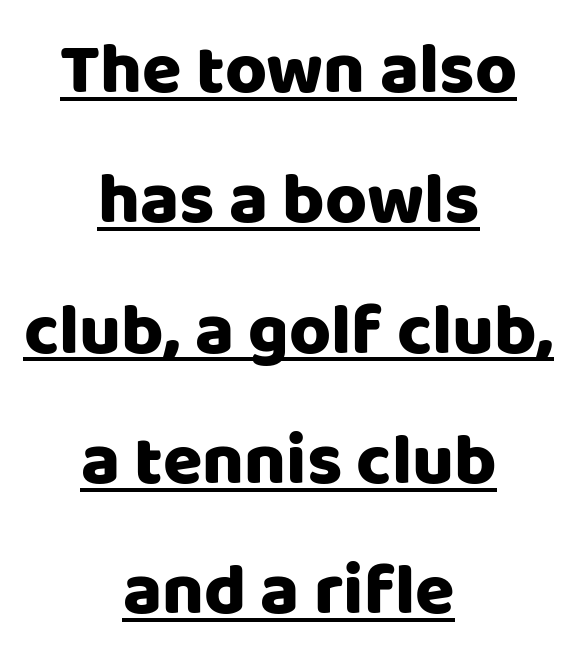
Q: Is the text italic (slanted)? A: No, it is upright.
Q: Is the typeface a serif or a sans-serif typeface? A: Sans-serif.
Q: Is the text underlined? A: Yes.
Q: How is the paragraph aligned? A: Centered.
Q: Is the spacing between letters normal or unusually wide? A: Normal.
Q: Width (condensed, normal, or wide)? A: Normal.
Q: Stroke contrast? A: Low.
Q: x-height? A: Large.
Q: Monospaced? A: No.
